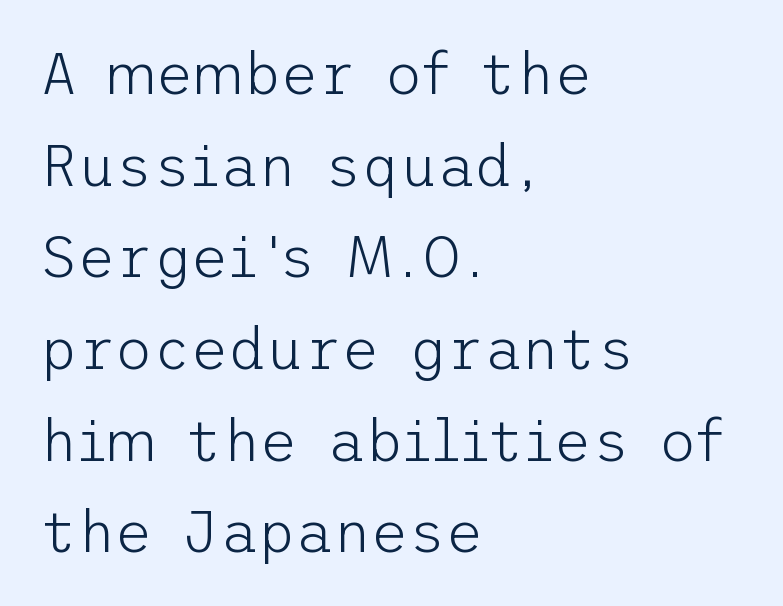
Quick note: underline off. Vertical spacing — default. Every row of glyphs begins at an identical x-position on the left. Compared with a typical body face, this is equally light or lighter still. In terms of posture, this sample is upright. The face used here is rendered with its standard letterfit.
